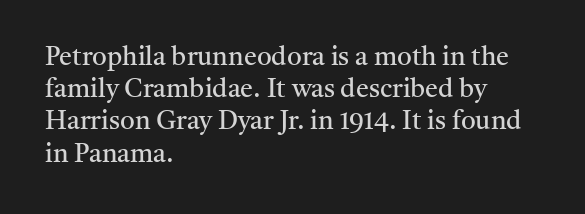
Q: Is the text bold? A: No.
Q: Is the text italic (slanted)? A: No, it is upright.
Q: Is the text underlined? A: No.
Q: How is the paragraph aligned? A: Left-aligned.
Q: Is the spacing between letters normal or unusually wide? A: Normal.
